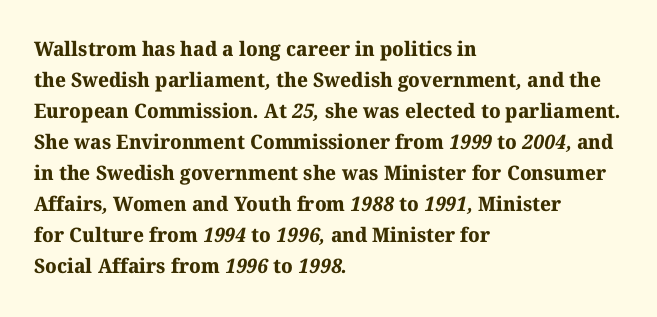
The image shows 20 px bold type; set left-aligned, normal line spacing (1.55x), normal letter spacing, not underlined.
